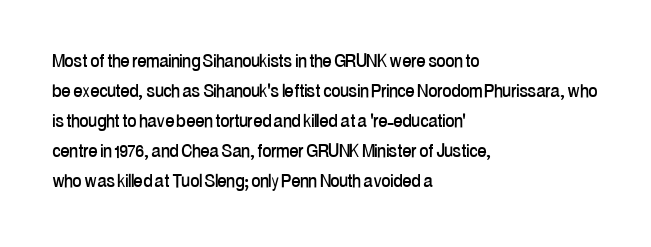
Q: Is the text italic (slanted)? A: No, it is upright.
Q: Is the text underlined? A: No.
Q: How is the paragraph aligned? A: Left-aligned.
Q: Is the spacing between letters normal or unusually wide? A: Normal.
Q: Is the spacing between lines tight, normal or loose? A: Normal.
